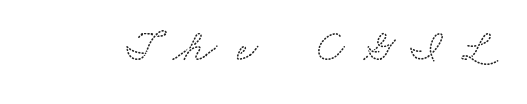
The image shows 45 px wide type; set unusually wide letter spacing (+0.45 em), not underlined; low stroke contrast and a small x-height.
